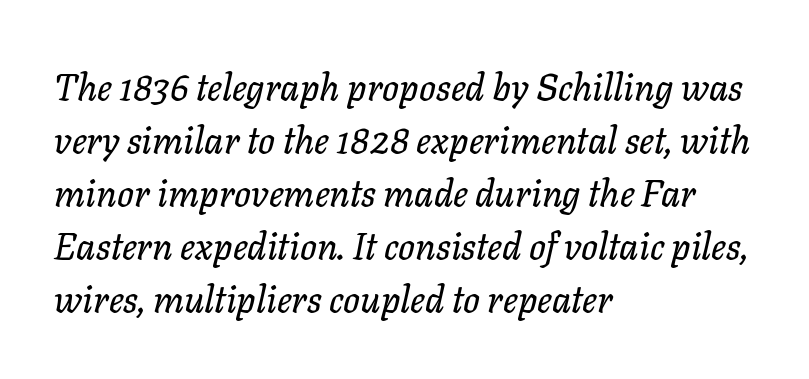
{"italic": "yes", "lean": "right", "slant_degrees": 11, "width": "normal", "stroke_contrast": "low", "x_height": "medium", "monospaced": "no", "underline": "no", "align": "left", "line_spacing": "normal", "line_spacing_ratio": 1.43, "letter_spacing": "normal", "letter_spacing_em": 0.0, "glyph_px": 37}
